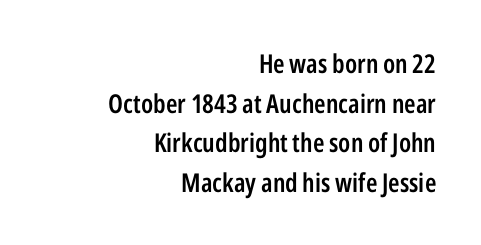
{"italic": "no", "bold": "semi", "underline": "no", "align": "right", "line_spacing": "normal", "line_spacing_ratio": 1.52, "letter_spacing": "normal", "letter_spacing_em": 0.0, "glyph_px": 26}
